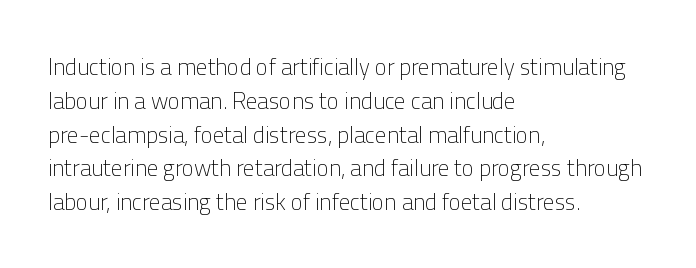
Q: Is the text bold? A: No.
Q: Is the text italic (slanted)? A: No, it is upright.
Q: Is the text underlined? A: No.
Q: How is the paragraph aligned? A: Left-aligned.
Q: Is the spacing between letters normal or unusually wide? A: Normal.
Q: Is the spacing between lines tight, normal or loose? A: Normal.
